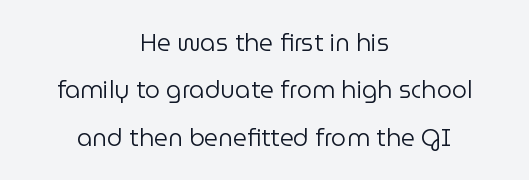
The image shows 24 px text type, upright; set centered, loose line spacing (1.97x), normal letter spacing, not underlined.
